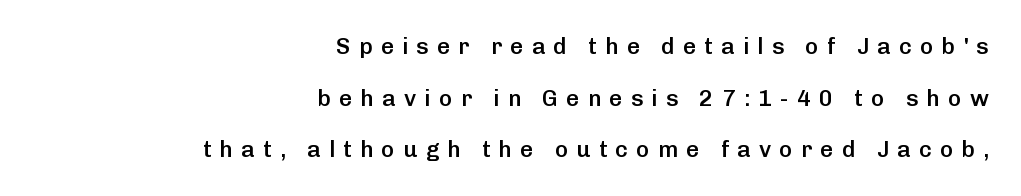
The image shows 23 px text type, upright; set right-aligned, loose line spacing (2.25x), unusually wide letter spacing (+0.35 em), not underlined.
